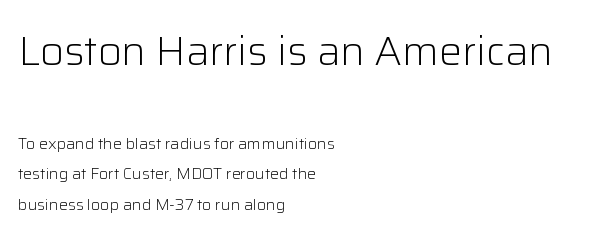
Q: Is the text bold? A: No.
Q: Is the text italic (slanted)? A: No, it is upright.
Q: Is the typeface a serif or a sans-serif typeface? A: Sans-serif.
Q: Is the text underlined? A: No.
Q: How is the paragraph aligned? A: Left-aligned.
Q: Is the spacing between letters normal or unusually wide? A: Normal.
Q: Is the spacing between lines tight, normal or loose? A: Loose.
Q: Which block of text is set in a larger size, the first (top) or the second (bottom)? A: The first (top) one.
Q: Width (condensed, normal, or wide)? A: Normal.
Q: Stroke contrast? A: Low.
Q: x-height? A: Medium.
Q: Monospaced? A: No.
